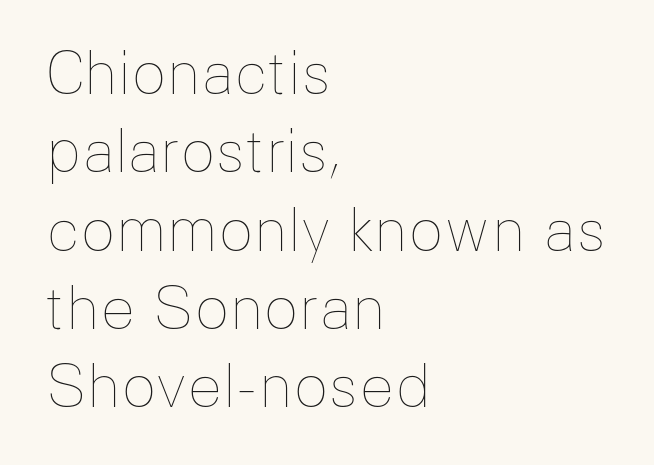
The image shows 58 px thin type, upright; set left-aligned, normal line spacing (1.35x), normal letter spacing, not underlined; low stroke contrast and a medium x-height.
